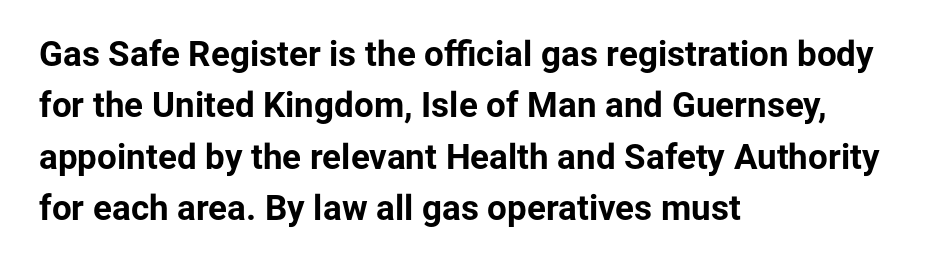
The image shows 35 px bold sans-serif type, upright; set left-aligned, normal line spacing (1.47x), normal letter spacing, not underlined; low stroke contrast and a medium x-height.
